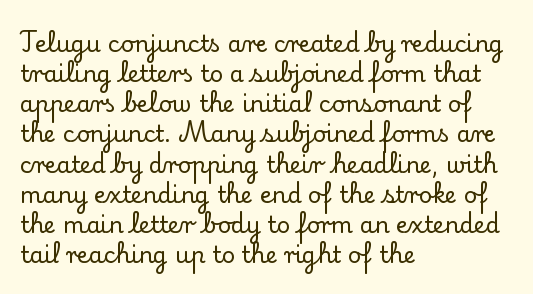
The image shows 23 px text type, upright; set left-aligned, normal line spacing (1.31x), normal letter spacing, not underlined.
